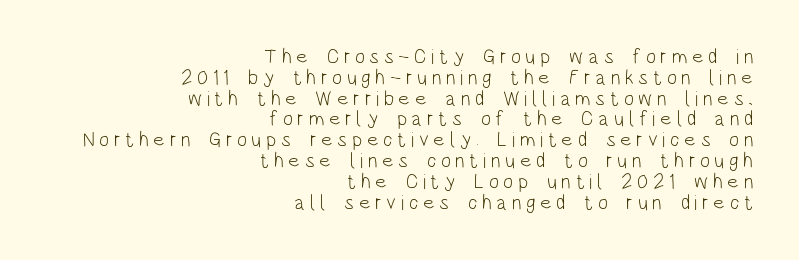
The image shows 21 px text type, upright; set right-aligned, tight line spacing (0.99x), unusually wide letter spacing (+0.22 em), not underlined.
